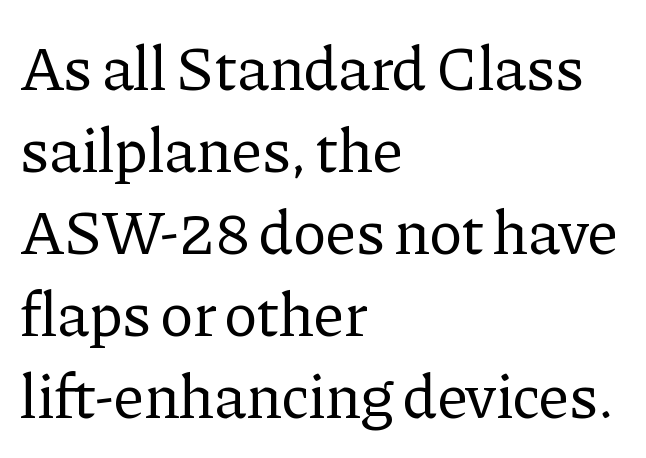
The image shows 63 px regular-weight serif type, upright; set left-aligned, normal line spacing (1.3x), normal letter spacing, not underlined; low stroke contrast and a medium x-height.
